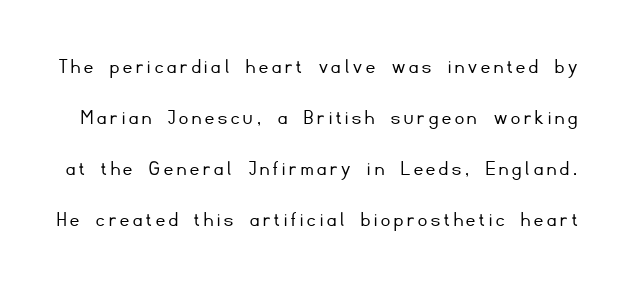
{"italic": "no", "bold": "no", "underline": "no", "line_spacing": "loose", "line_spacing_ratio": 2.32, "glyph_px": 22}
